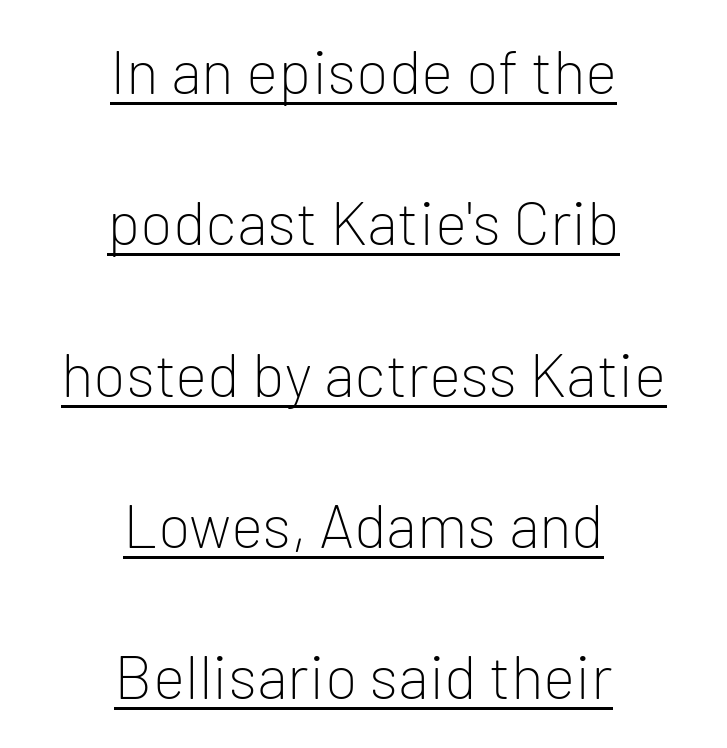
{"serif": "no", "italic": "no", "bold": "no", "weight": "light", "width": "normal", "stroke_contrast": "low", "x_height": "medium", "monospaced": "no", "underline": "yes", "align": "center", "line_spacing": "loose", "line_spacing_ratio": 2.48, "letter_spacing": "normal", "letter_spacing_em": 0.0, "glyph_px": 61}
